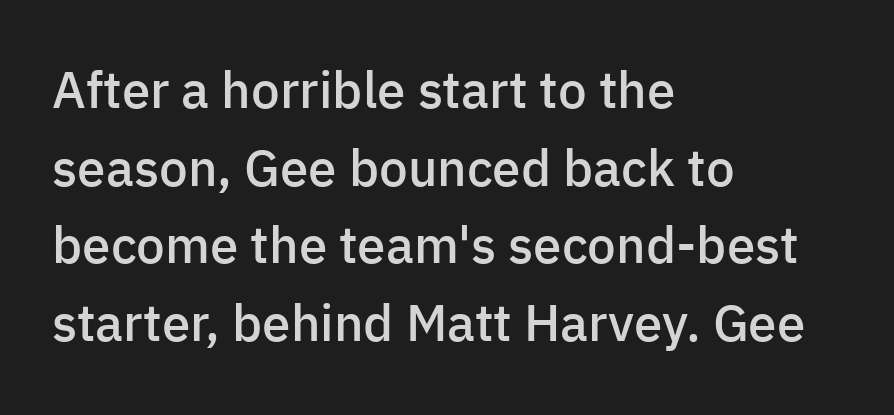
Q: Is the text bold? A: Semi-bold.
Q: Is the text italic (slanted)? A: No, it is upright.
Q: Is the typeface a serif or a sans-serif typeface? A: Sans-serif.
Q: Is the text underlined? A: No.
Q: How is the paragraph aligned? A: Left-aligned.
Q: Is the spacing between letters normal or unusually wide? A: Normal.
Q: Is the spacing between lines tight, normal or loose? A: Normal.
Q: Width (condensed, normal, or wide)? A: Normal.
Q: Stroke contrast? A: Low.
Q: x-height? A: Medium.
Q: Monospaced? A: No.
